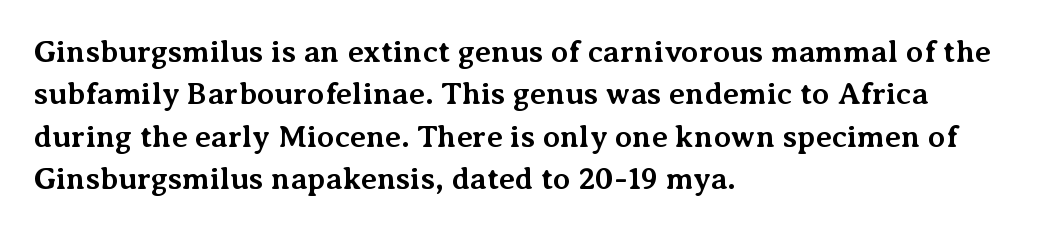
{"serif": "yes", "italic": "no", "bold": "yes", "weight": "bold", "width": "normal", "stroke_contrast": "medium", "x_height": "medium", "monospaced": "no", "underline": "no", "align": "left", "line_spacing": "normal", "line_spacing_ratio": 1.37, "letter_spacing": "normal", "letter_spacing_em": 0.0, "glyph_px": 31}
